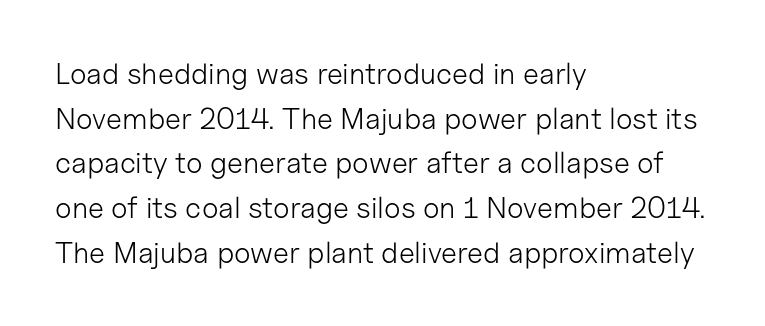
Q: Is the text bold? A: No.
Q: Is the text italic (slanted)? A: No, it is upright.
Q: Is the typeface a serif or a sans-serif typeface? A: Sans-serif.
Q: Is the text underlined? A: No.
Q: How is the paragraph aligned? A: Left-aligned.
Q: Is the spacing between letters normal or unusually wide? A: Normal.
Q: Is the spacing between lines tight, normal or loose? A: Normal.
Q: Width (condensed, normal, or wide)? A: Normal.
Q: Stroke contrast? A: Low.
Q: x-height? A: Medium.
Q: Monospaced? A: No.
